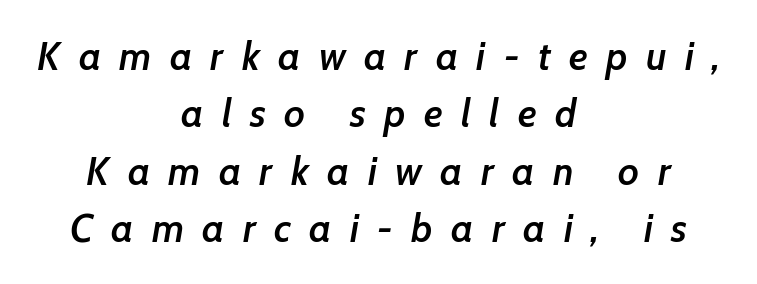
Q: Is the text bold? A: Semi-bold.
Q: Is the text italic (slanted)? A: Yes, it leans right by about 7 degrees.
Q: Is the text underlined? A: No.
Q: How is the paragraph aligned? A: Centered.
Q: Is the spacing between letters normal or unusually wide? A: Unusually wide.
Q: Is the spacing between lines tight, normal or loose? A: Normal.
Q: Width (condensed, normal, or wide)? A: Normal.
Q: Stroke contrast? A: Low.
Q: x-height? A: Medium.
Q: Monospaced? A: No.
